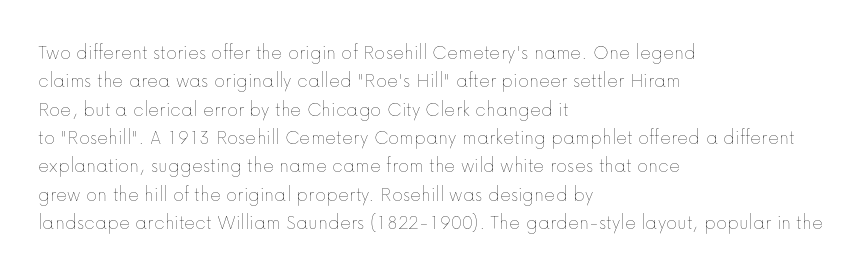
Q: Is the text bold? A: No.
Q: Is the text italic (slanted)? A: No, it is upright.
Q: Is the text underlined? A: No.
Q: How is the paragraph aligned? A: Left-aligned.
Q: Is the spacing between letters normal or unusually wide? A: Normal.
Q: Is the spacing between lines tight, normal or loose? A: Normal.
